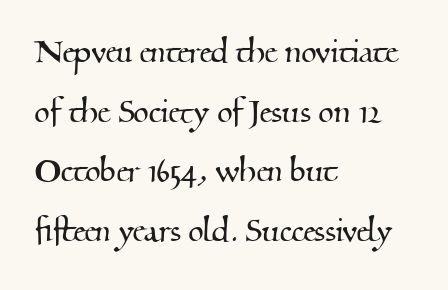
{"serif": "yes", "width": "normal", "stroke_contrast": "medium", "x_height": "small", "monospaced": "no", "underline": "no", "align": "left", "line_spacing": "normal", "line_spacing_ratio": 1.49, "letter_spacing": "normal", "letter_spacing_em": 0.0, "glyph_px": 40}
